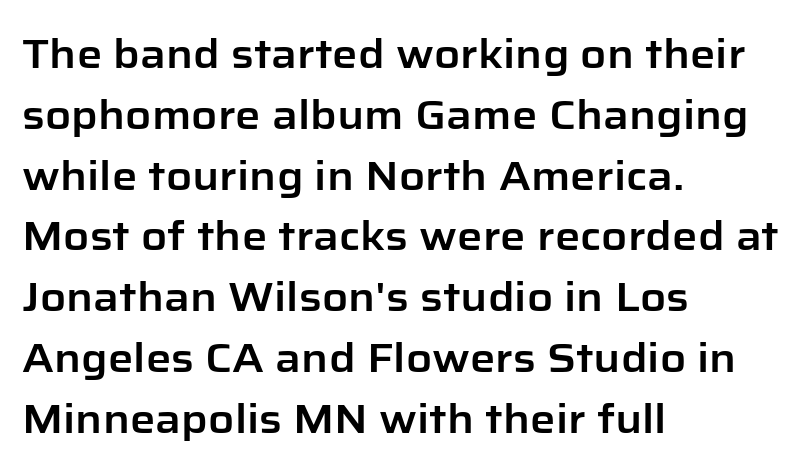
This sample uses plain, unmodified letter spacing. Stroke terminals: plain, sans-serif. Whoever set this chose a conventional vertical rhythm. In terms of posture, this sample is upright.
